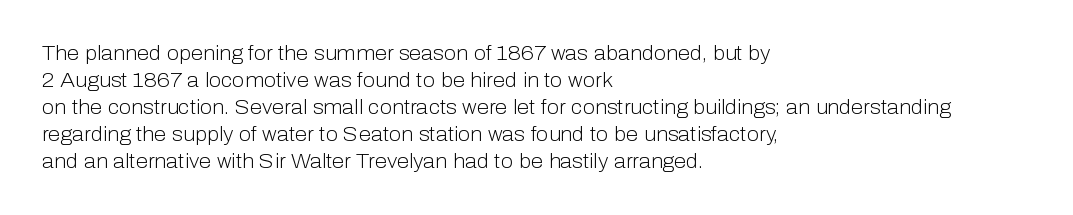
Q: Is the text bold? A: No.
Q: Is the text italic (slanted)? A: No, it is upright.
Q: Is the text underlined? A: No.
Q: How is the paragraph aligned? A: Left-aligned.
Q: Is the spacing between letters normal or unusually wide? A: Normal.
Q: Is the spacing between lines tight, normal or loose? A: Normal.
